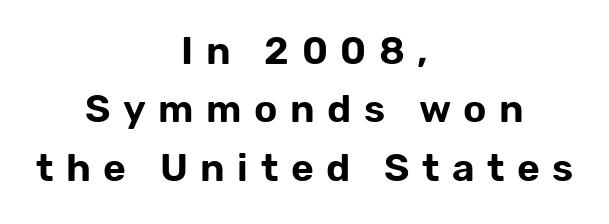
The image shows 39 px sans-serif type, upright; set centered, normal line spacing (1.5x), unusually wide letter spacing (+0.32 em), not underlined; low stroke contrast and a medium x-height.
